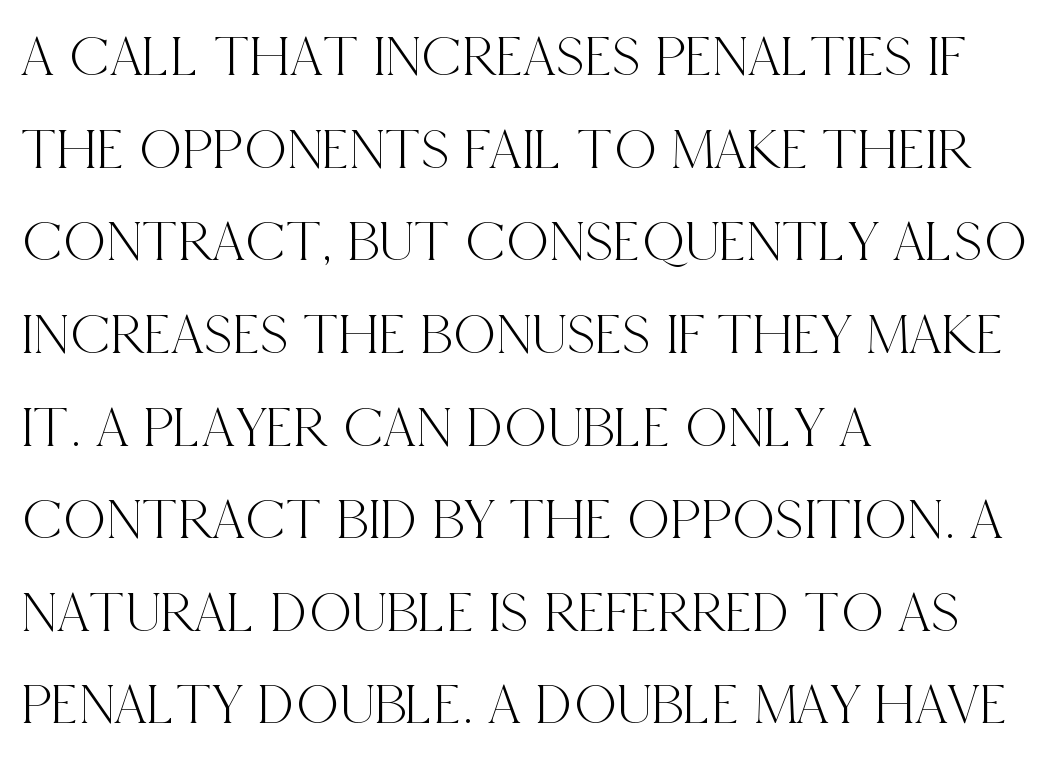
Q: Is the text italic (slanted)? A: No, it is upright.
Q: Is the typeface a serif or a sans-serif typeface? A: Serif.
Q: Is the text underlined? A: No.
Q: How is the paragraph aligned? A: Left-aligned.
Q: Is the spacing between letters normal or unusually wide? A: Normal.
Q: Is the spacing between lines tight, normal or loose? A: Normal.
Q: Width (condensed, normal, or wide)? A: Condensed.
Q: x-height? A: Large.
Q: Monospaced? A: No.
